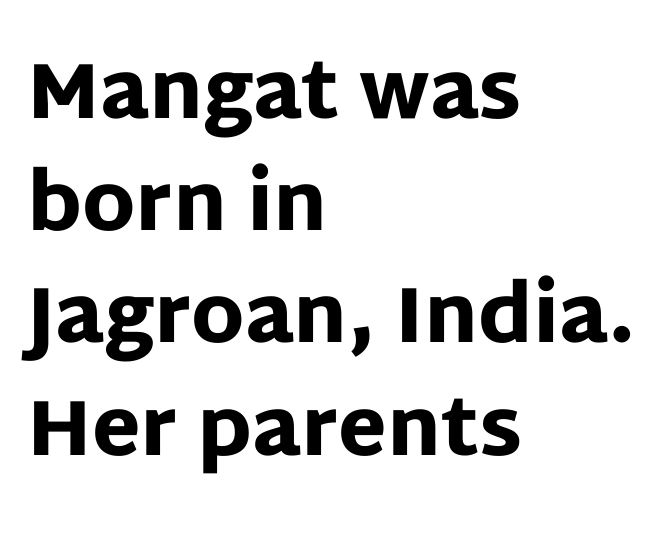
The letters are bold, with thick, heavy strokes. Looks like regular typesetting: each glyph gets only the width it needs. This is sans-serif lettering, the kind often seen on screens and signage. What's the leading like? Ordinary, nothing unusual.
